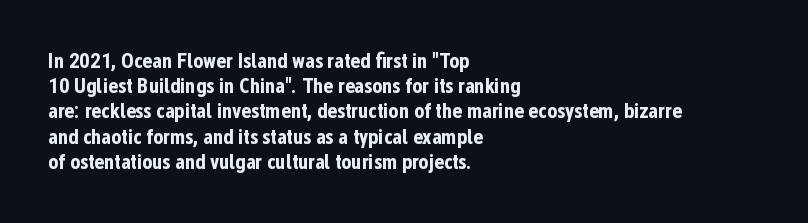
Q: Is the text bold? A: Yes.
Q: Is the text italic (slanted)? A: No, it is upright.
Q: Is the text underlined? A: No.
Q: How is the paragraph aligned? A: Left-aligned.
Q: Is the spacing between letters normal or unusually wide? A: Normal.
